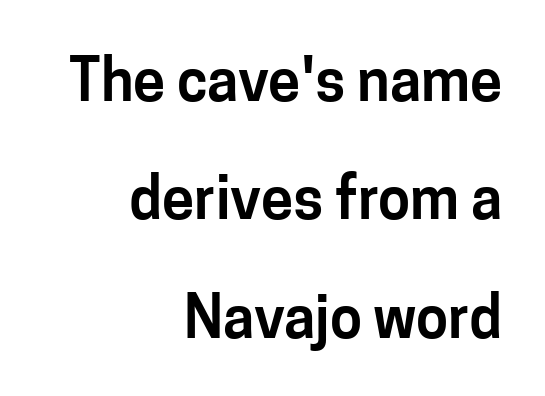
The image shows 58 px sans-serif type, upright; set right-aligned, loose line spacing (2.04x), normal letter spacing, not underlined; low stroke contrast and a medium x-height.
